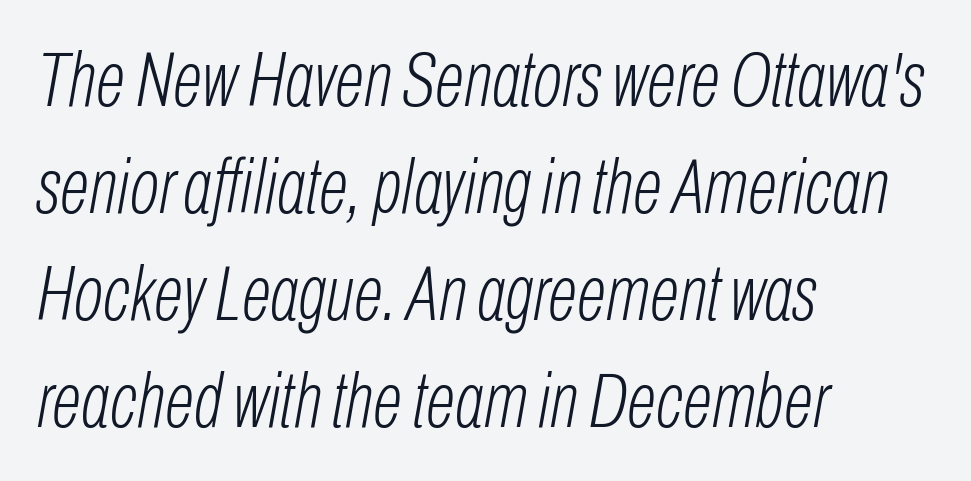
The image shows 78 px light, condensed type, italic (leaning right); set left-aligned, normal line spacing (1.37x), normal letter spacing, not underlined; low stroke contrast and a medium x-height.
